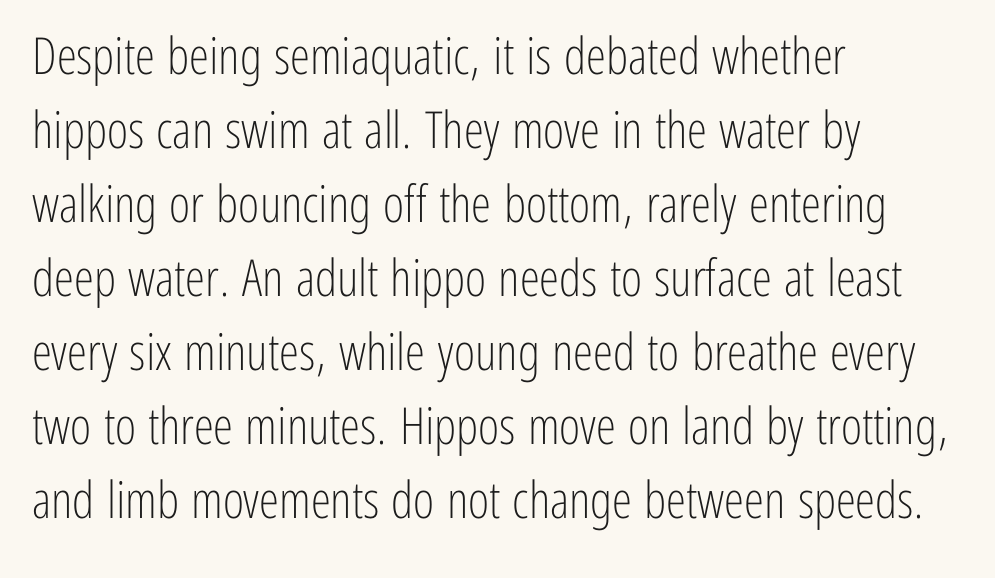
The image shows 51 px light, condensed sans-serif type, upright; set left-aligned, normal line spacing (1.45x), normal letter spacing, not underlined; low stroke contrast and a medium x-height.
